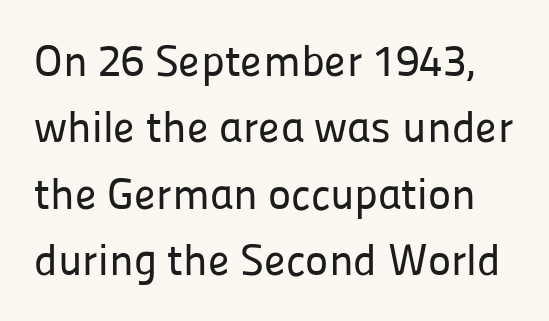
Q: Is the text italic (slanted)? A: No, it is upright.
Q: Is the typeface a serif or a sans-serif typeface? A: Sans-serif.
Q: Is the text underlined? A: No.
Q: Is the spacing between letters normal or unusually wide? A: Normal.
Q: Is the spacing between lines tight, normal or loose? A: Normal.
Q: Width (condensed, normal, or wide)? A: Normal.
Q: Stroke contrast? A: Low.
Q: x-height? A: Medium.
Q: Monospaced? A: No.
